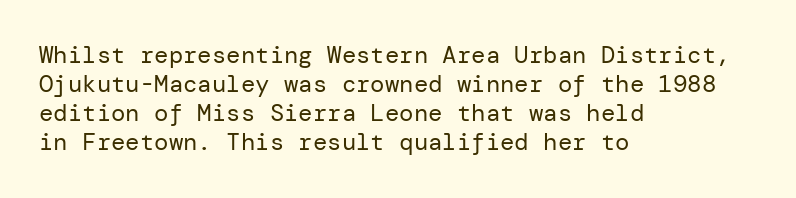
Q: Is the text bold? A: No.
Q: Is the text italic (slanted)? A: No, it is upright.
Q: Is the text underlined? A: No.
Q: How is the paragraph aligned? A: Left-aligned.
Q: Is the spacing between letters normal or unusually wide? A: Normal.
